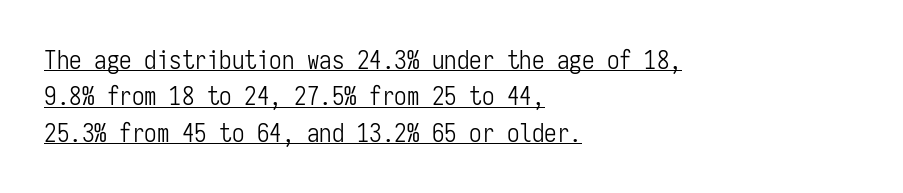
{"italic": "no", "bold": "no", "underline": "yes", "align": "left", "line_spacing": "normal", "line_spacing_ratio": 1.46, "letter_spacing": "normal", "letter_spacing_em": 0.0, "glyph_px": 25}
